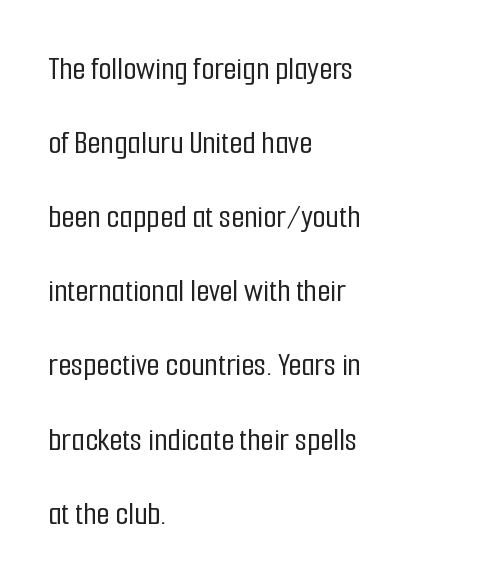
The image shows 34 px condensed sans-serif type, upright; set left-aligned, loose line spacing (2.18x), normal letter spacing, not underlined; low stroke contrast and a medium x-height.
